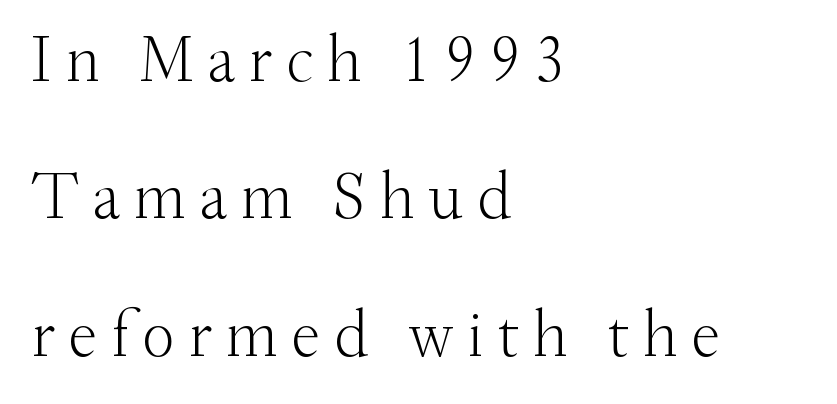
Ordinary non-slanted type is in use. Unbolded letterforms with no extra heft. Is this a fixed-width face? No — the glyphs have proportional, varying widths. Compared with a centered layout, this one pins lines to the left instead. I'd call this a serif setting — the letters wear small feet.
